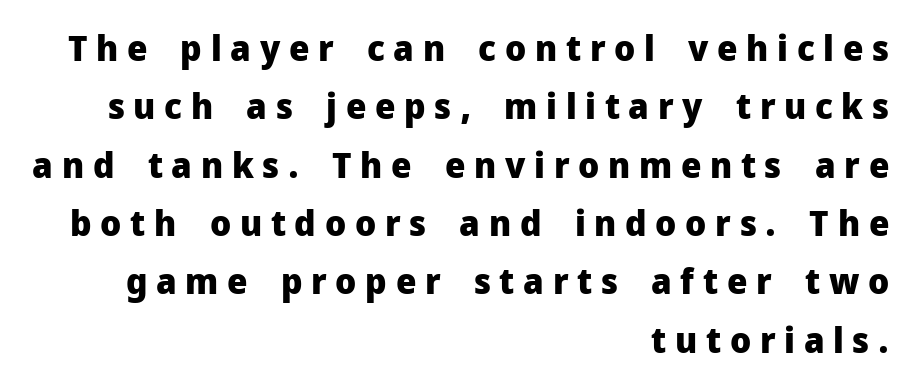
The image shows 36 px heavy sans-serif type, upright; set right-aligned, normal line spacing (1.62x), unusually wide letter spacing (+0.24 em), not underlined; low stroke contrast and a medium x-height.
